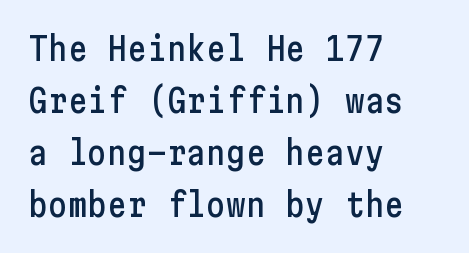
{"serif": "no", "italic": "no", "width": "condensed", "stroke_contrast": "low", "x_height": "medium", "underline": "no", "align": "left", "line_spacing": "normal", "line_spacing_ratio": 1.58, "letter_spacing": "normal", "letter_spacing_em": 0.0, "glyph_px": 33}
